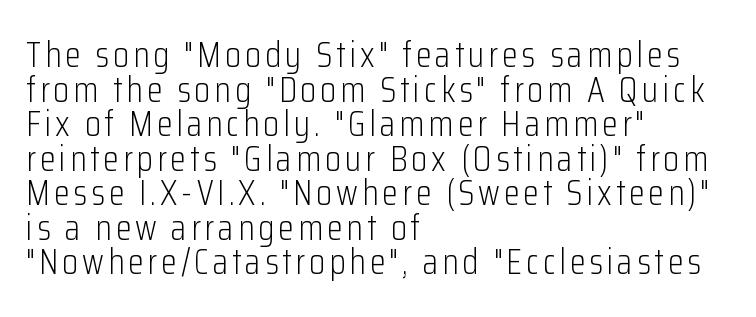
Q: Is the text bold? A: No.
Q: Is the text italic (slanted)? A: No, it is upright.
Q: Is the typeface a serif or a sans-serif typeface? A: Sans-serif.
Q: Is the text underlined? A: No.
Q: How is the paragraph aligned? A: Left-aligned.
Q: Is the spacing between lines tight, normal or loose? A: Tight.
Q: Width (condensed, normal, or wide)? A: Condensed.
Q: Stroke contrast? A: Low.
Q: x-height? A: Medium.
Q: Monospaced? A: No.
